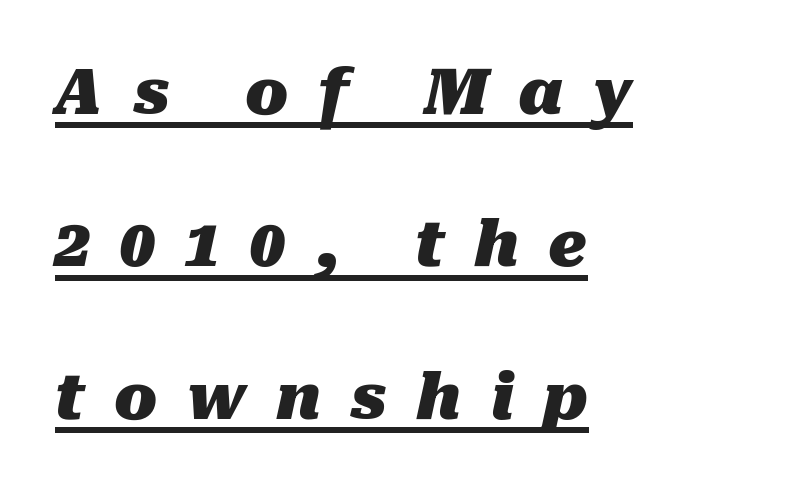
{"italic": "yes", "lean": "right", "slant_degrees": 10, "bold": "yes", "weight": "heavy", "width": "normal", "stroke_contrast": "medium", "x_height": "medium", "monospaced": "no", "underline": "yes", "align": "left", "line_spacing": "loose", "line_spacing_ratio": 2.42, "letter_spacing": "wide", "letter_spacing_em": 0.47, "glyph_px": 63}
